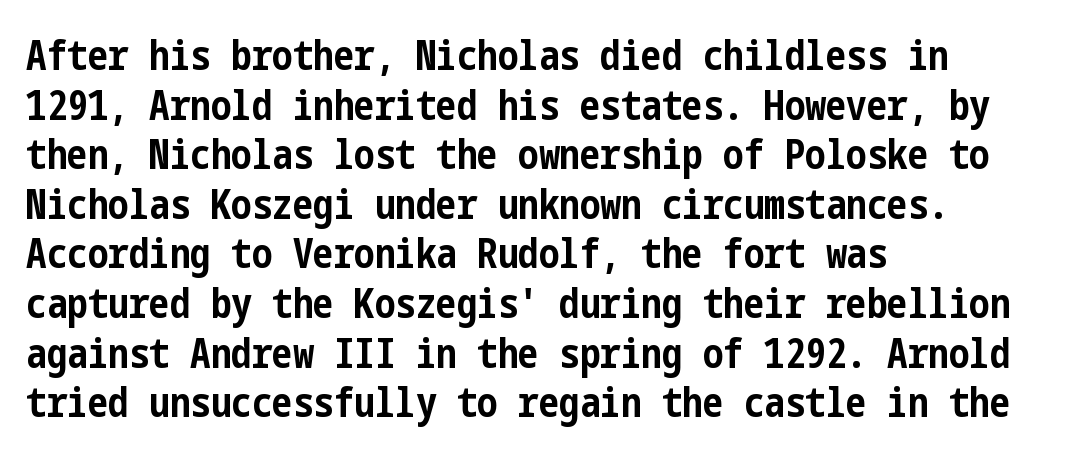
{"serif": "no", "italic": "no", "bold": "yes", "weight": "bold", "width": "condensed", "stroke_contrast": "low", "x_height": "medium", "underline": "no", "align": "left", "line_spacing_ratio": 1.21, "letter_spacing": "normal", "letter_spacing_em": 0.0, "glyph_px": 41}
